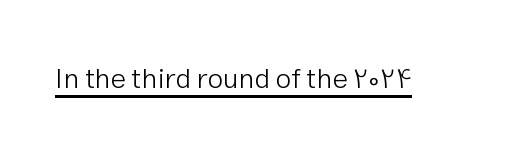
On a weight scale, this lands at 450 or below. Looks like regular typesetting: each glyph gets only the width it needs. Regarding serifs, this sample does without them. Posture: straight, roman, zero tilt. Every word sits above its own underline. This rendering leaves character spacing at its baseline value.
